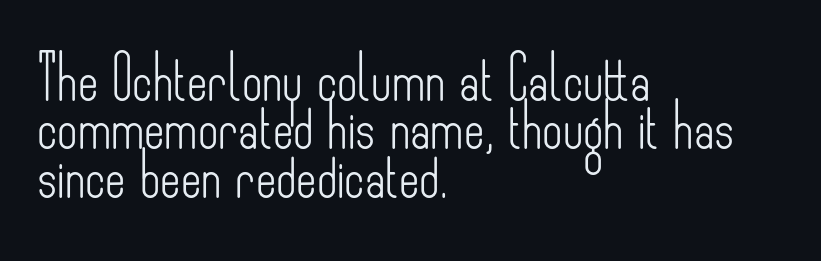
Q: Is the text bold? A: No.
Q: Is the text italic (slanted)? A: No, it is upright.
Q: Is the typeface a serif or a sans-serif typeface? A: Sans-serif.
Q: Is the text underlined? A: No.
Q: How is the paragraph aligned? A: Left-aligned.
Q: Is the spacing between letters normal or unusually wide? A: Normal.
Q: Is the spacing between lines tight, normal or loose? A: Tight.
Q: Width (condensed, normal, or wide)? A: Condensed.
Q: Stroke contrast? A: Low.
Q: x-height? A: Small.
Q: Monospaced? A: No.
